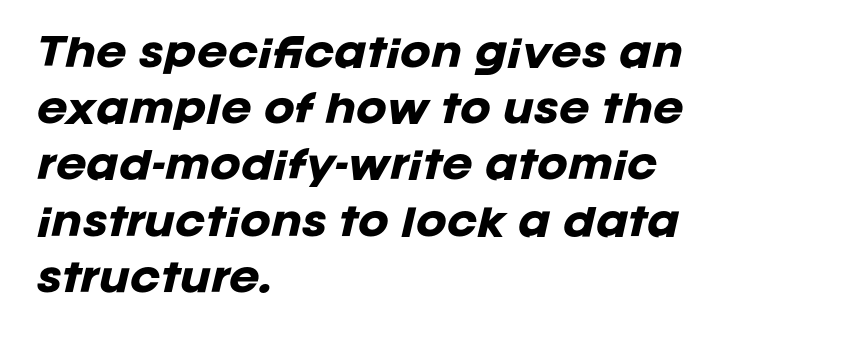
The lines in this sample share a left origin and differ only in where they stop. This sample keeps an unexceptional amount of space between lines. The face used here is proportionally spaced, like ordinary book or web type. A typesetter would mark this as italic. Letters rest on an invisible, unmarked baseline.
